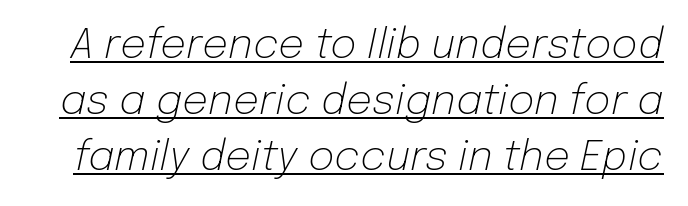
Q: Is the text bold? A: No.
Q: Is the text italic (slanted)? A: Yes, it leans right by about 12 degrees.
Q: Is the text underlined? A: Yes.
Q: Is the spacing between letters normal or unusually wide? A: Normal.
Q: Is the spacing between lines tight, normal or loose? A: Normal.
Q: Width (condensed, normal, or wide)? A: Normal.
Q: Stroke contrast? A: Low.
Q: x-height? A: Medium.
Q: Monospaced? A: No.
